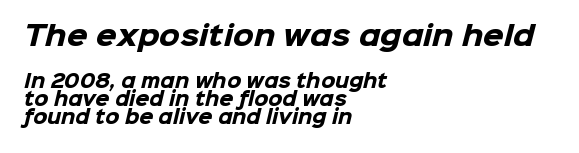
The composition opens big and finishes small. Set as a true bold cut, around the 700 mark. Check under the words: just untouched page. The line-height multiplier appears low, near solid setting. Typeset ragged right — the left edge is the straight one. Is the letter spacing exaggerated? No — it looks like the ordinary default.
